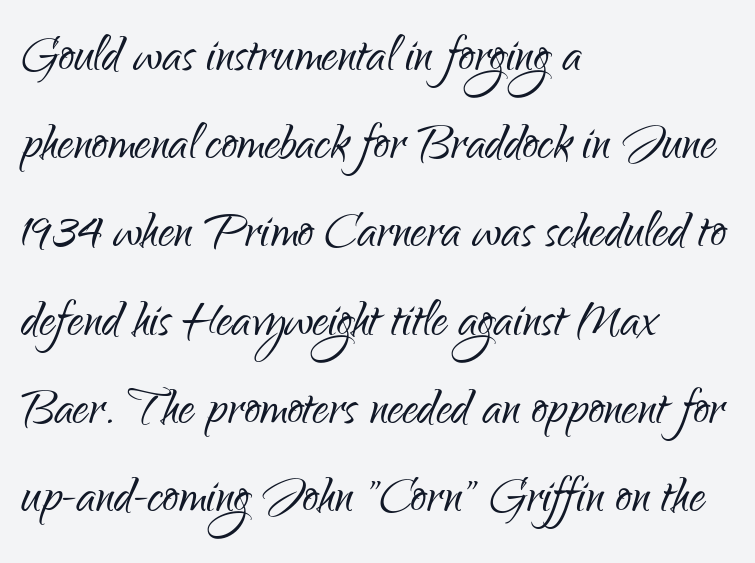
{"serif": "no", "bold": "no", "weight": "light", "width": "condensed", "stroke_contrast": "low", "x_height": "small", "monospaced": "no", "underline": "no", "align": "left", "line_spacing": "normal", "line_spacing_ratio": 1.4, "letter_spacing": "normal", "letter_spacing_em": 0.0, "glyph_px": 63}
